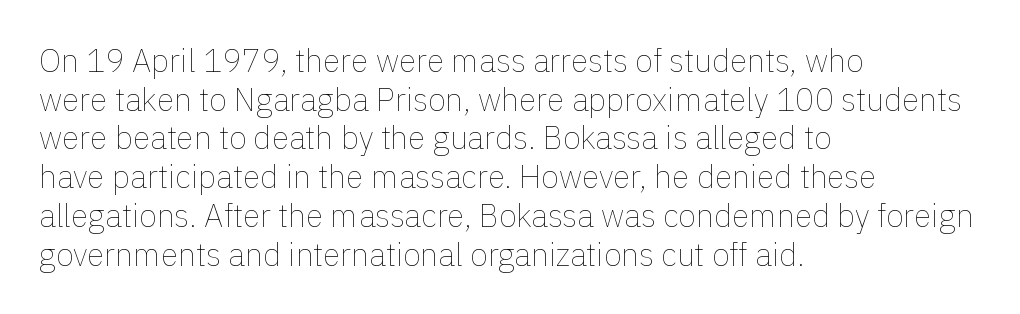
The string is rendered with underlining switched off. Spacing between characters is what you'd get straight out of the box. Each letter keeps its own natural width here, so spacing adapts to shape. The text block is weighted toward the left margin, trailing off unevenly rightward. Compared with a typical body face, this is equally light or lighter still.
